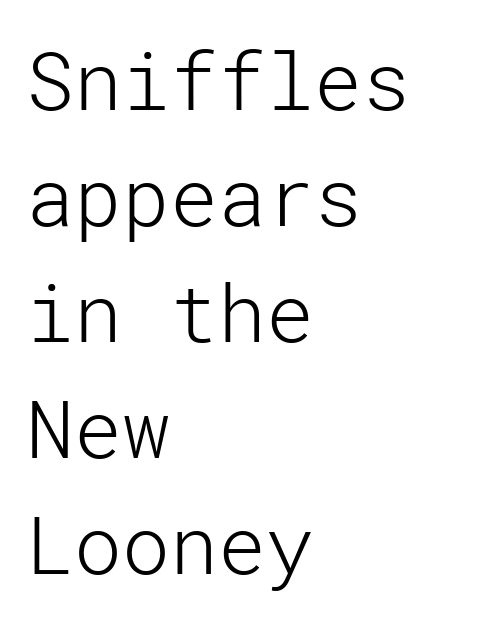
{"serif": "no", "italic": "no", "bold": "no", "weight": "light", "width": "normal", "stroke_contrast": "low", "x_height": "medium", "underline": "no", "align": "left", "line_spacing": "normal", "line_spacing_ratio": 1.45, "letter_spacing": "normal", "letter_spacing_em": 0.0, "glyph_px": 80}
